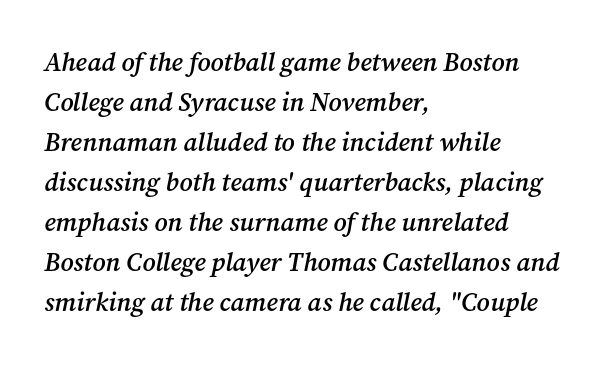
The block of text has a typical density, with ordinary space between rows. Plain, unruled lines of type. On the weight axis this lands at semibold, roughly 600. Observe the ordinary spacing: letters are neighbours, not strangers. Typeset ragged right — the left edge is the straight one.
